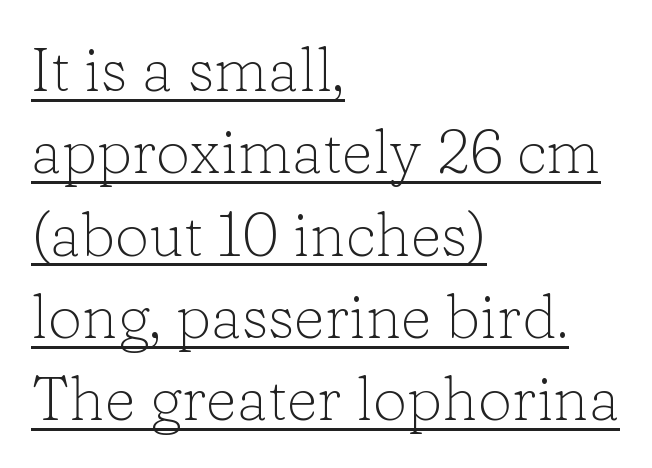
The image shows 61 px light serif type, upright; set left-aligned, normal line spacing (1.35x), normal letter spacing, underlined; low stroke contrast and a medium x-height.
